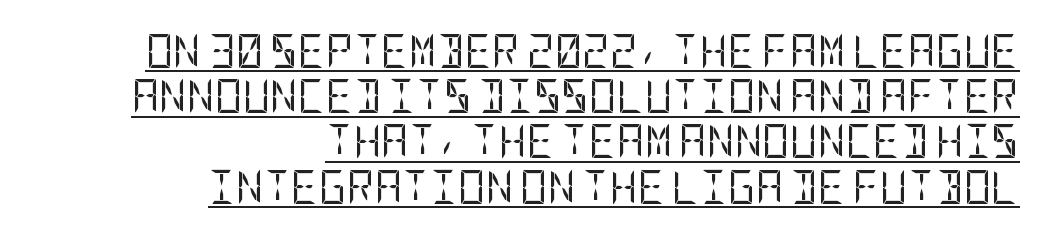
{"serif": "no", "italic": "no", "bold": "no", "weight": "regular", "width": "condensed", "stroke_contrast": "low", "x_height": "large", "underline": "yes", "align": "right", "line_spacing": "normal", "line_spacing_ratio": 1.33, "letter_spacing": "normal", "letter_spacing_em": 0.0, "glyph_px": 34}
